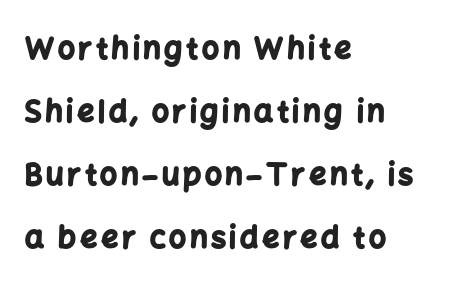
{"serif": "no", "italic": "no", "bold": "yes", "weight": "bold", "width": "normal", "stroke_contrast": "low", "x_height": "medium", "monospaced": "no", "underline": "no", "align": "left", "line_spacing": "loose", "line_spacing_ratio": 2.1, "glyph_px": 30}
